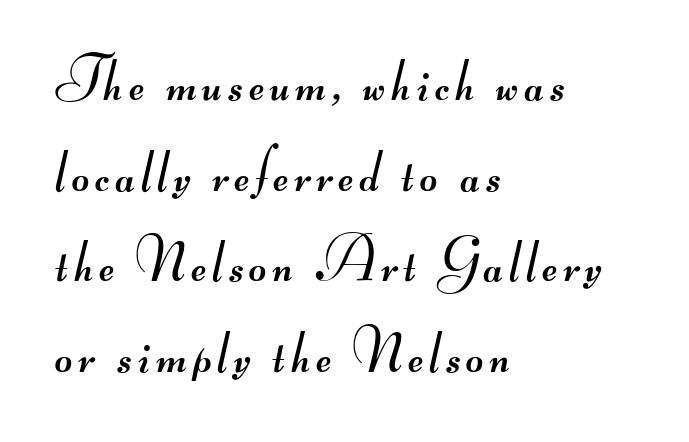
Stems and bowls with no extra thickness — not bold. The baseline area is clear. Does the type have serifs? No, each stem ends abruptly. These lines stack with their left ends in a neat column. This sample has the flowing, uneven cadence of proportional lettering.
